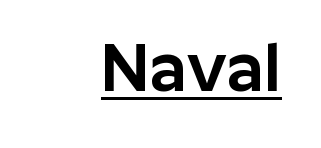
The image shows 68 px sans-serif type, upright; set right-aligned, normal letter spacing, underlined; low stroke contrast and a medium x-height.
